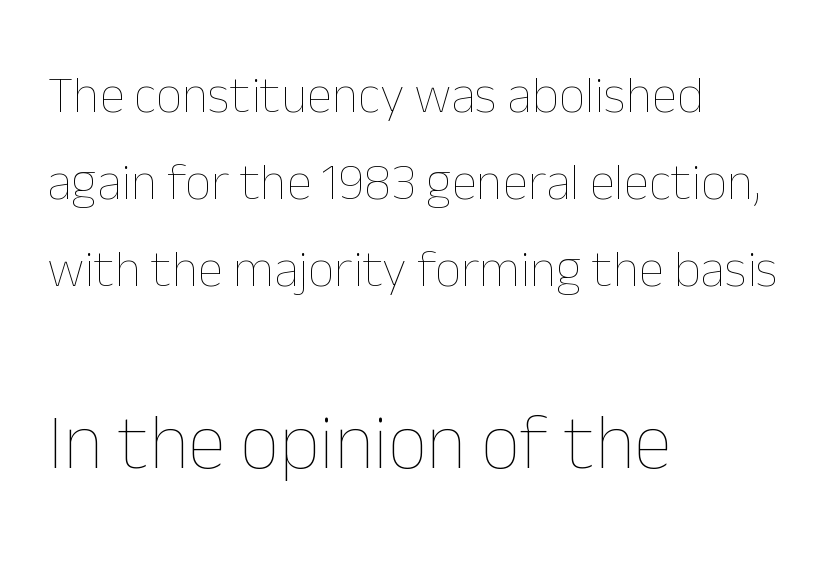
The image shows 78 px thin type, upright; set left-aligned, normal line spacing (1.67x), normal letter spacing, not underlined; the second (bottom) block is 1.5x larger; low stroke contrast and a medium x-height.
